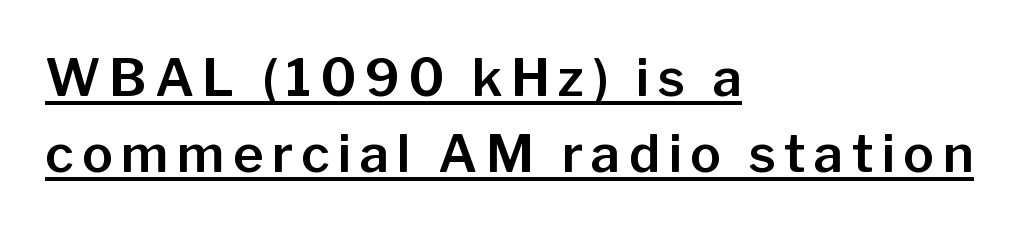
Nope, not italic — everything's standing straight. In terms of letterform style, serifs are entirely absent. Has an underline been added? It has. Left-aligned paragraph, ragged on the right.
